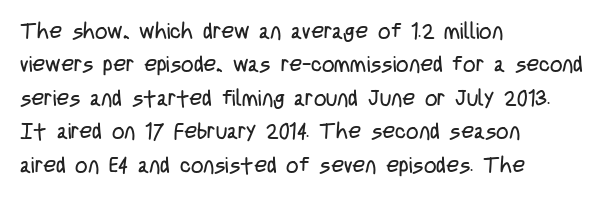
Summary of vertical rhythm: regular, with standard interline spacing. No extra ink here — the face is not bold. Quick note: not italic, upright. Horizontal alignment here is leftward, the default for most running prose.
